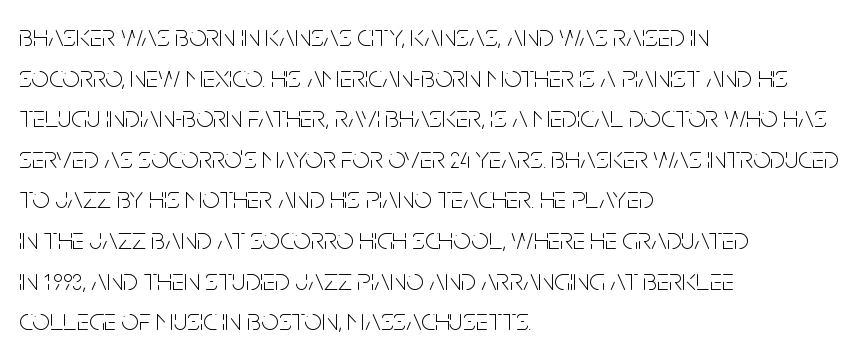
{"serif": "no", "italic": "no", "bold": "no", "weight": "thin", "width": "condensed", "stroke_contrast": "low", "x_height": "large", "monospaced": "no", "underline": "no", "align": "left", "line_spacing": "normal", "line_spacing_ratio": 1.31, "letter_spacing": "normal", "letter_spacing_em": 0.0, "glyph_px": 31}
